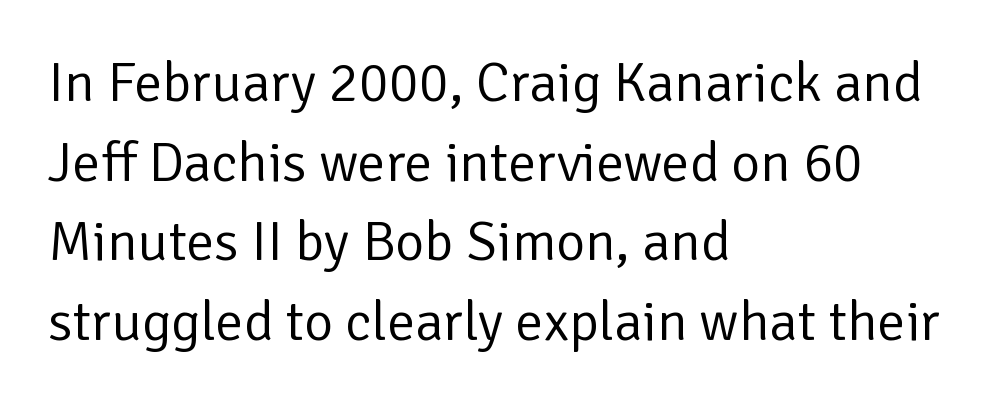
The image shows 56 px regular-weight sans-serif type, upright; set left-aligned, normal line spacing (1.42x), normal letter spacing, not underlined; low stroke contrast and a medium x-height.
